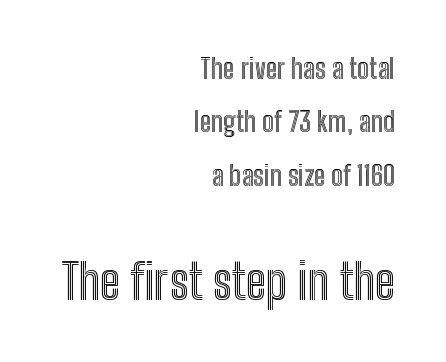
Q: Is the text italic (slanted)? A: No, it is upright.
Q: Is the text underlined? A: No.
Q: How is the paragraph aligned? A: Right-aligned.
Q: Is the spacing between letters normal or unusually wide? A: Normal.
Q: Is the spacing between lines tight, normal or loose? A: Loose.
Q: Which block of text is set in a larger size, the first (top) or the second (bottom)? A: The second (bottom) one.
Q: Width (condensed, normal, or wide)? A: Condensed.
Q: x-height? A: Medium.
Q: Monospaced? A: No.
